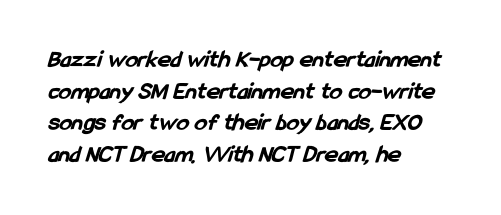
Strong, thick strokes mark this as bold type. Letter spacing: default. Clear beneath every line of the passage. The vertical gap from one line to the next is medium. Where is the straight margin? On the left.
